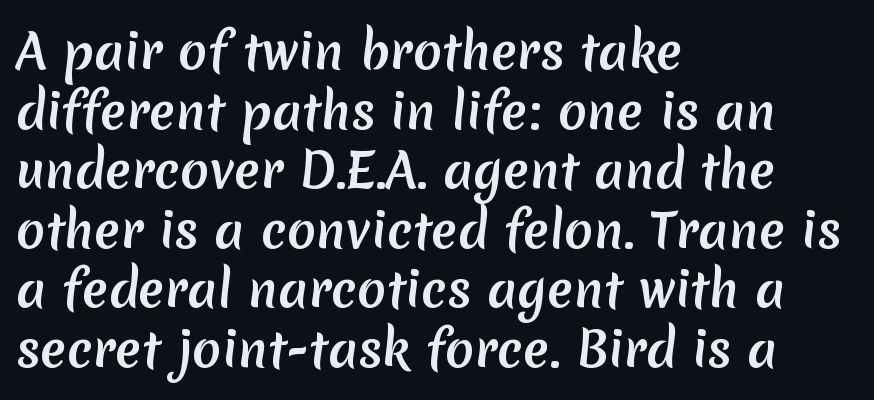
Q: Is the typeface a serif or a sans-serif typeface? A: Sans-serif.
Q: Is the text underlined? A: No.
Q: How is the paragraph aligned? A: Left-aligned.
Q: Is the spacing between letters normal or unusually wide? A: Normal.
Q: Width (condensed, normal, or wide)? A: Normal.
Q: Stroke contrast? A: Medium.
Q: x-height? A: Medium.
Q: Monospaced? A: No.
